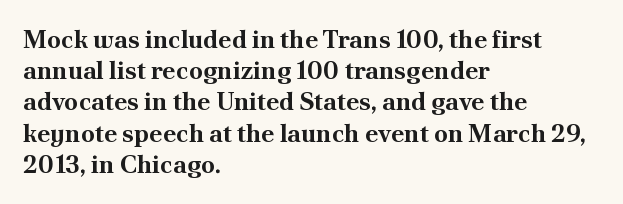
{"italic": "no", "bold": "yes", "underline": "no", "align": "left", "line_spacing": "normal", "line_spacing_ratio": 1.25, "letter_spacing": "normal", "letter_spacing_em": 0.0, "glyph_px": 25}
